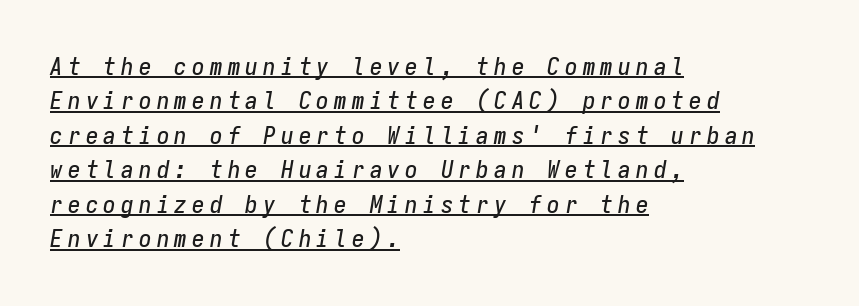
The compositor pushed each line to the left boundary. Someone cranked the tracking dial way up on this one. Beneath each row of characters lies a ruled line. Slanted lettering throughout. A normal amount of white space separates one row of letters from the next.
